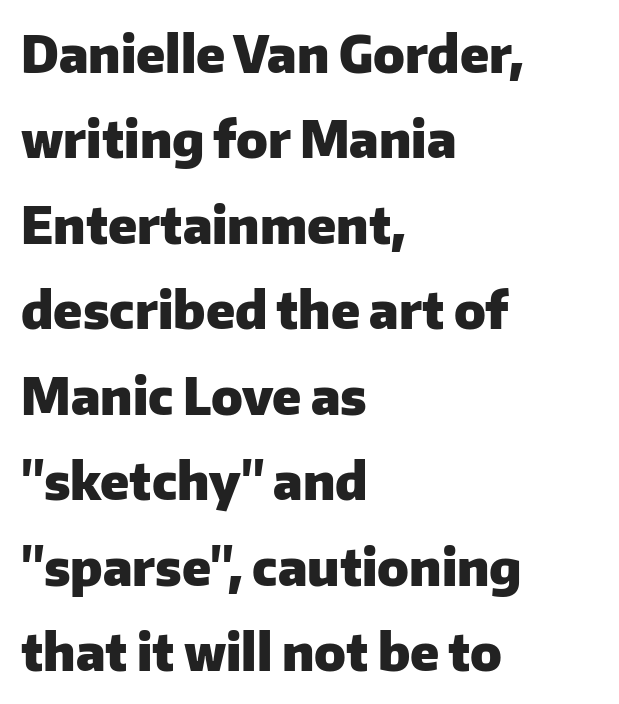
Q: Is the text bold? A: Yes.
Q: Is the text italic (slanted)? A: No, it is upright.
Q: Is the typeface a serif or a sans-serif typeface? A: Sans-serif.
Q: Is the text underlined? A: No.
Q: How is the paragraph aligned? A: Left-aligned.
Q: Is the spacing between letters normal or unusually wide? A: Normal.
Q: Width (condensed, normal, or wide)? A: Normal.
Q: Stroke contrast? A: Low.
Q: x-height? A: Medium.
Q: Monospaced? A: No.
